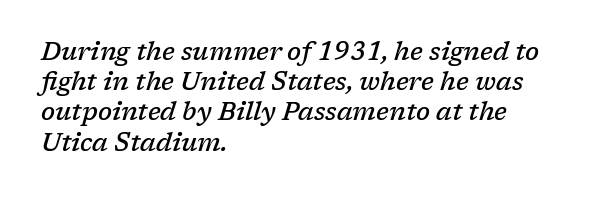
{"italic": "yes", "lean": "right", "slant_degrees": 17, "bold": "semi", "underline": "no", "align": "left", "line_spacing_ratio": 1.21, "letter_spacing": "normal", "letter_spacing_em": 0.0, "glyph_px": 25}
